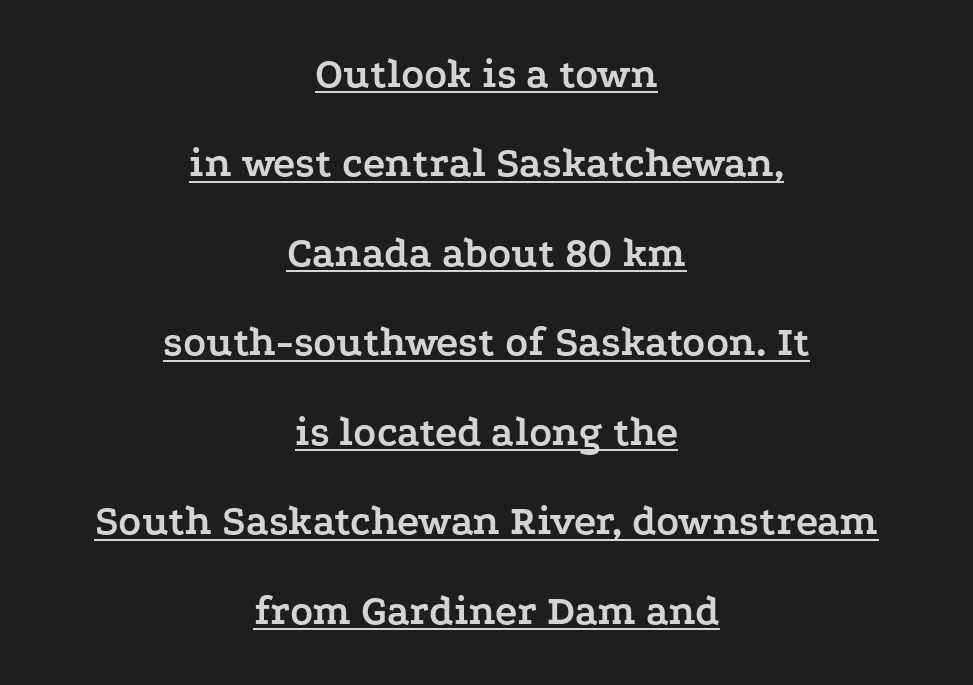
The image shows 42 px semibold, wide serif type, upright; set centered, loose line spacing (2.13x), normal letter spacing, underlined; low stroke contrast and a medium x-height.
